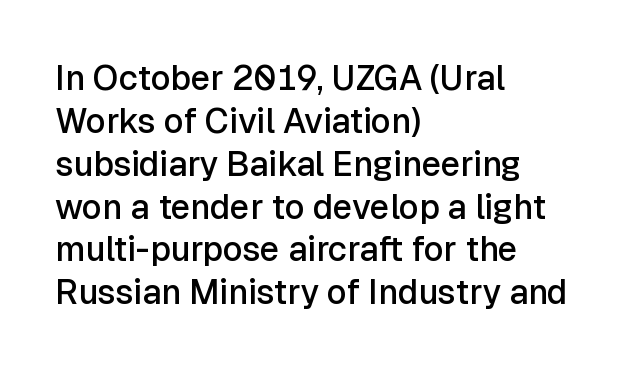
{"serif": "no", "italic": "no", "bold": "semi", "weight": "semibold", "width": "normal", "stroke_contrast": "low", "x_height": "medium", "monospaced": "no", "underline": "no", "align": "left", "line_spacing": "normal", "line_spacing_ratio": 1.26, "letter_spacing": "normal", "letter_spacing_em": 0.0, "glyph_px": 34}
